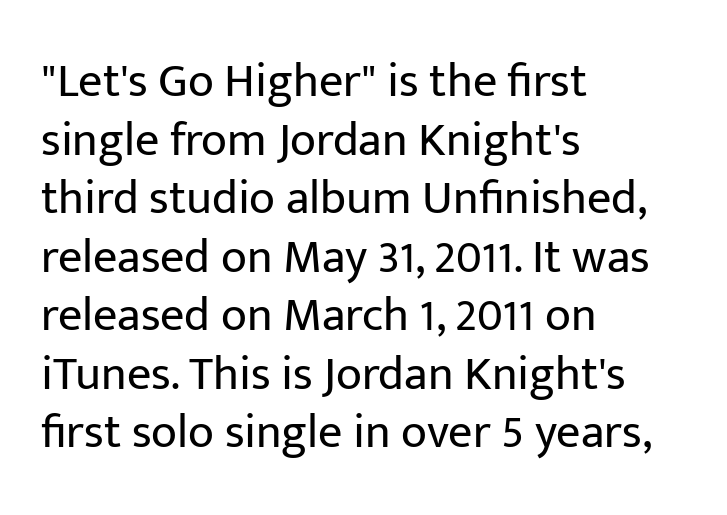
{"serif": "no", "italic": "no", "bold": "no", "weight": "regular", "width": "normal", "stroke_contrast": "low", "x_height": "medium", "monospaced": "no", "underline": "no", "align": "left", "line_spacing_ratio": 1.22, "letter_spacing": "normal", "letter_spacing_em": 0.0, "glyph_px": 48}
